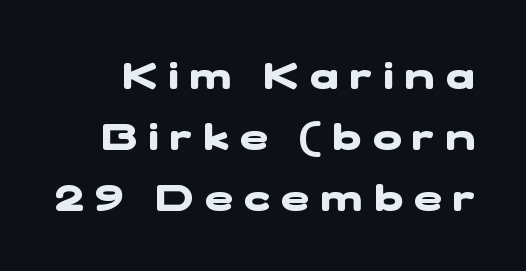
{"serif": "no", "bold": "yes", "weight": "heavy", "width": "wide", "stroke_contrast": "low", "x_height": "medium", "monospaced": "no", "underline": "no", "line_spacing": "normal", "line_spacing_ratio": 1.6, "letter_spacing": "wide", "letter_spacing_em": 0.3, "glyph_px": 38}
